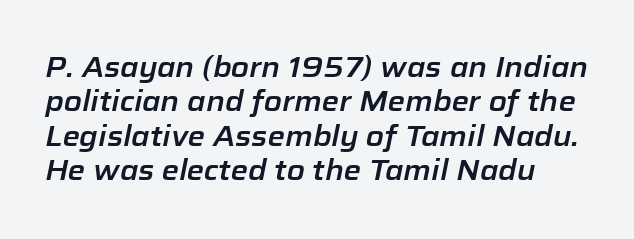
{"italic": "yes", "lean": "right", "slant_degrees": 12, "width": "normal", "stroke_contrast": "low", "x_height": "medium", "monospaced": "no", "underline": "no", "line_spacing_ratio": 1.23, "letter_spacing": "normal", "letter_spacing_em": 0.0, "glyph_px": 28}
